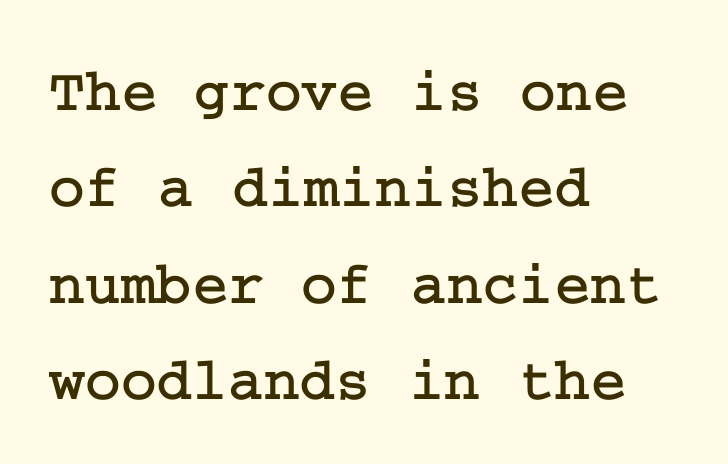
Lines of text with bare space underneath. The rendering anchors every line to the left-hand side. Does the leading feel generous? No, just average. The font's upright variant was chosen for this text. Characters follow at the spacing the type designer built in.
